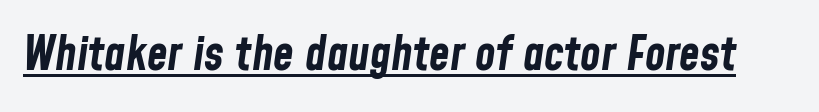
The image shows 47 px bold, condensed type, italic (leaning right); set normal letter spacing, underlined; low stroke contrast and a medium x-height.
